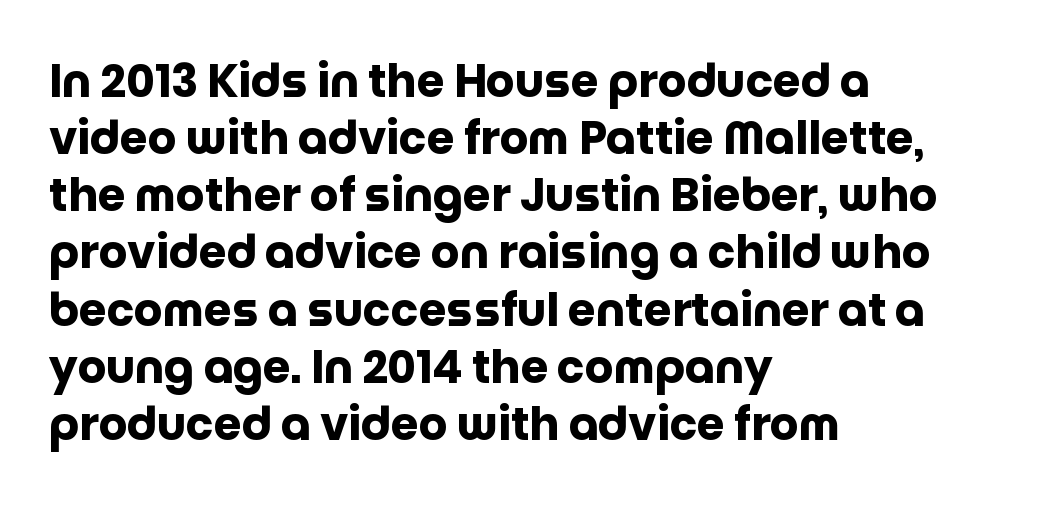
The lines in this sample share a left origin and differ only in where they stop. Beneath every word, the page is bare. Compared with typical paragraphs, the rows here are spaced about the same. Spacing verdict: proportional, widths tailored to each character. Does the lettering tilt? It doesn't — this is upright. This rendering leaves character spacing at its baseline value.
